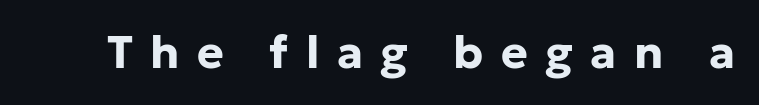
{"serif": "no", "italic": "no", "bold": "yes", "weight": "bold", "width": "normal", "stroke_contrast": "low", "x_height": "medium", "monospaced": "no", "underline": "no", "letter_spacing": "wide", "letter_spacing_em": 0.39, "glyph_px": 45}
